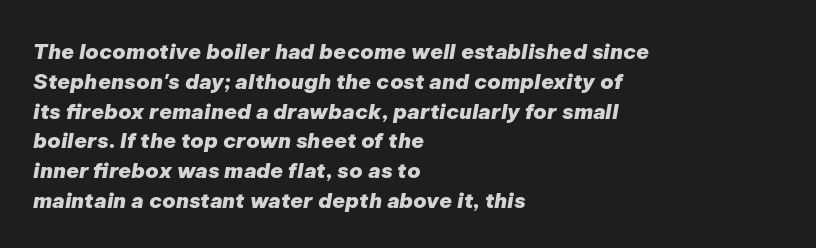
A typesetter would call this zero additional tracking. If you measured baseline to baseline, you'd find a middling distance. The specimen omits any rule beneath the text block's lines. The face used here has the dense, thick strokes of a bold. Typeset ragged right — the left edge is the straight one. In terms of posture, this sample is oblique.
